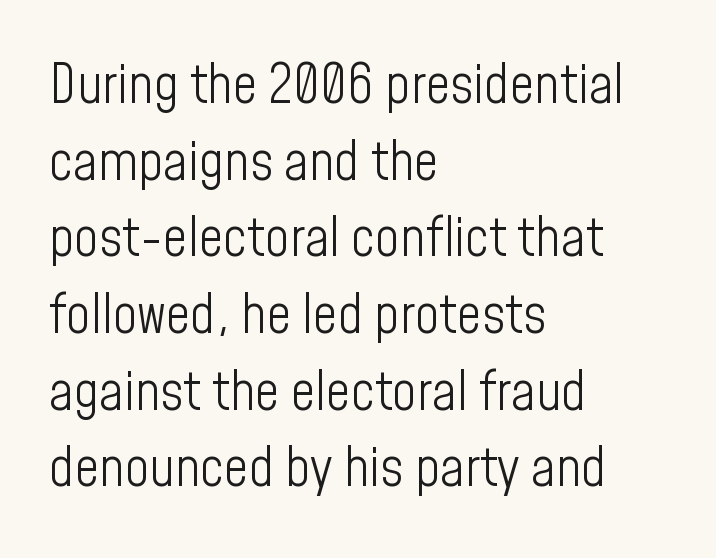
Q: Is the text bold? A: No.
Q: Is the text italic (slanted)? A: No, it is upright.
Q: Is the typeface a serif or a sans-serif typeface? A: Sans-serif.
Q: Is the text underlined? A: No.
Q: How is the paragraph aligned? A: Left-aligned.
Q: Is the spacing between letters normal or unusually wide? A: Normal.
Q: Is the spacing between lines tight, normal or loose? A: Normal.
Q: Width (condensed, normal, or wide)? A: Condensed.
Q: Stroke contrast? A: Low.
Q: x-height? A: Medium.
Q: Monospaced? A: No.
